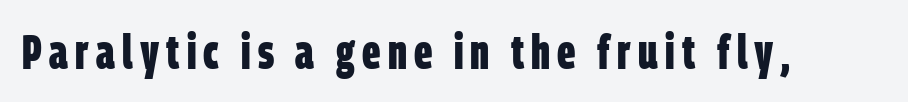
The image shows 48 px bold, condensed sans-serif type; set not underlined; low stroke contrast and a large x-height.
